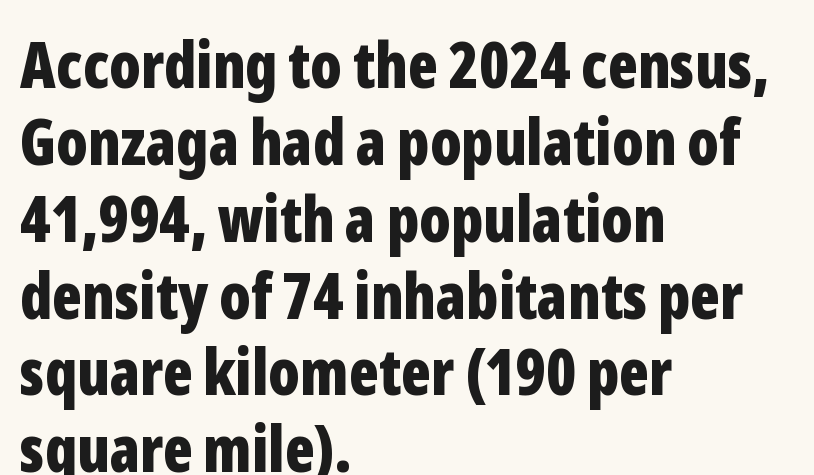
Q: Is the text bold? A: Yes.
Q: Is the text italic (slanted)? A: No, it is upright.
Q: Is the typeface a serif or a sans-serif typeface? A: Sans-serif.
Q: Is the text underlined? A: No.
Q: How is the paragraph aligned? A: Left-aligned.
Q: Is the spacing between letters normal or unusually wide? A: Normal.
Q: Width (condensed, normal, or wide)? A: Condensed.
Q: Stroke contrast? A: Low.
Q: x-height? A: Medium.
Q: Monospaced? A: No.
